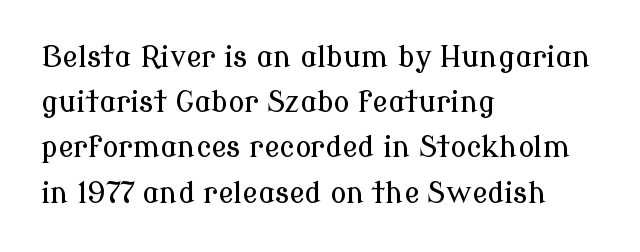
The designer went with a serif here, giving each stem small feet. Note the varied advance widths — an 'i' is clearly narrower than an 'm'. Alignment: flush left. The rows are spaced the way most documents space them. You can tell it's not italic because the verticals are truly vertical. The space directly below the letters is spotless.
